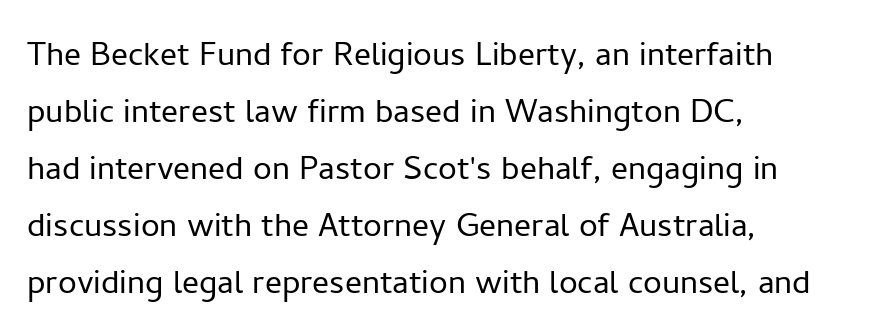
Evenly set lines give the paragraph a standard silhouette. Underline: absent. The lines in this sample share a left origin and differ only in where they stop. Characters follow at the spacing the type designer built in.
